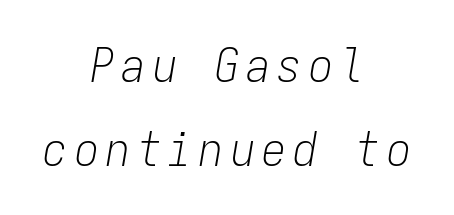
The image shows 48 px light, condensed type, italic (leaning right), monospaced; set centered, line spacing 1.74x, not underlined; low stroke contrast and a medium x-height.
